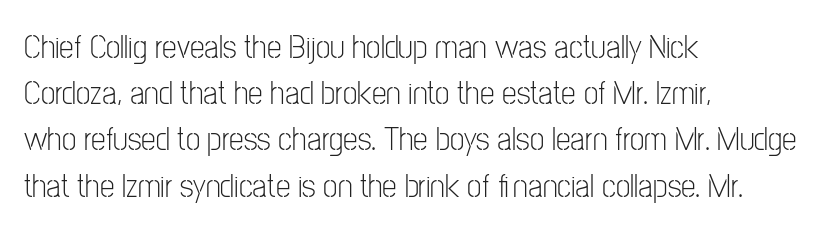
The image shows 33 px light, condensed sans-serif type, upright; set left-aligned, normal line spacing (1.4x), normal letter spacing, not underlined; low stroke contrast and a medium x-height.
